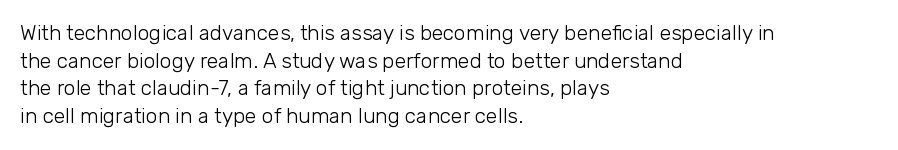
Q: Is the text bold? A: No.
Q: Is the text italic (slanted)? A: No, it is upright.
Q: Is the text underlined? A: No.
Q: How is the paragraph aligned? A: Left-aligned.
Q: Is the spacing between letters normal or unusually wide? A: Normal.
Q: Is the spacing between lines tight, normal or loose? A: Normal.
